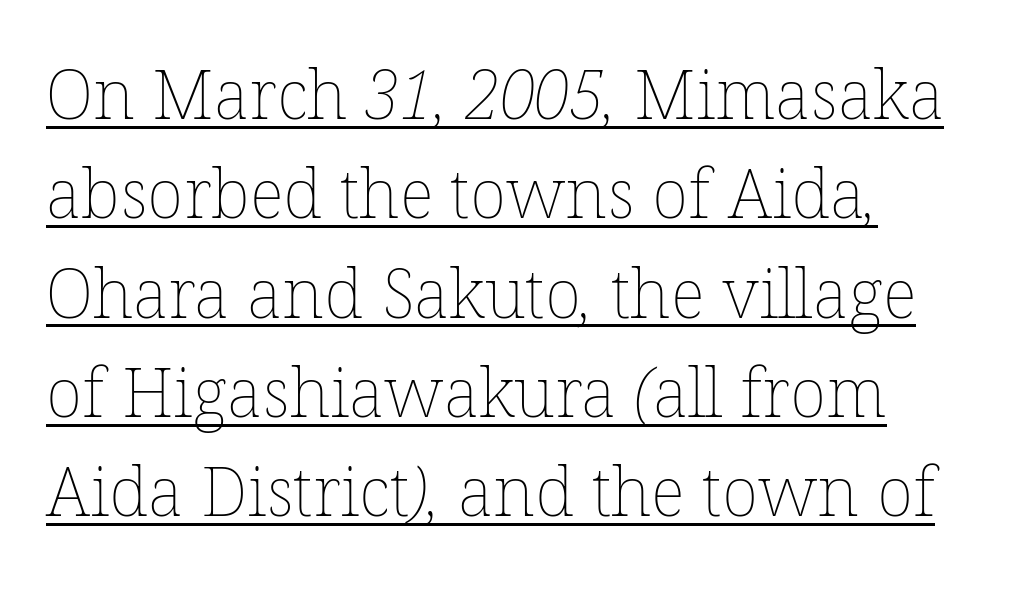
Q: Is the text bold? A: No.
Q: Is the text underlined? A: Yes.
Q: How is the paragraph aligned? A: Left-aligned.
Q: Is the spacing between letters normal or unusually wide? A: Normal.
Q: Is the spacing between lines tight, normal or loose? A: Normal.
Q: Width (condensed, normal, or wide)? A: Normal.
Q: Stroke contrast? A: Low.
Q: x-height? A: Medium.
Q: Monospaced? A: No.
